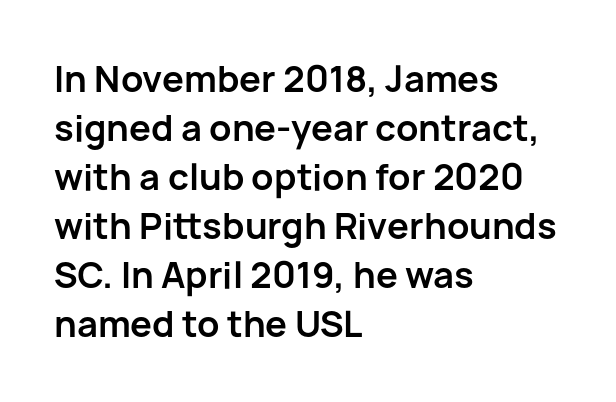
Q: Is the text bold? A: Yes.
Q: Is the text italic (slanted)? A: No, it is upright.
Q: Is the typeface a serif or a sans-serif typeface? A: Sans-serif.
Q: Is the text underlined? A: No.
Q: How is the paragraph aligned? A: Left-aligned.
Q: Is the spacing between letters normal or unusually wide? A: Normal.
Q: Is the spacing between lines tight, normal or loose? A: Normal.
Q: Width (condensed, normal, or wide)? A: Normal.
Q: Stroke contrast? A: Low.
Q: x-height? A: Medium.
Q: Monospaced? A: No.
